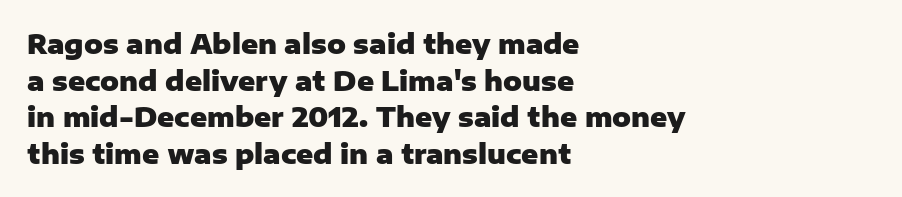
Q: Is the text bold? A: Yes.
Q: Is the text italic (slanted)? A: No, it is upright.
Q: Is the text underlined? A: No.
Q: How is the paragraph aligned? A: Left-aligned.
Q: Is the spacing between letters normal or unusually wide? A: Normal.
Q: Is the spacing between lines tight, normal or loose? A: Normal.
